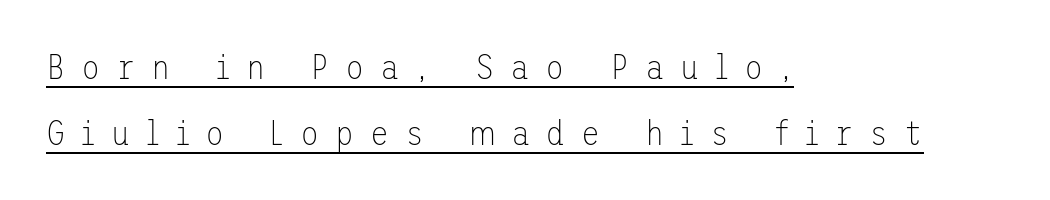
Q: Is the text bold? A: No.
Q: Is the text italic (slanted)? A: No, it is upright.
Q: Is the typeface a serif or a sans-serif typeface? A: Sans-serif.
Q: Is the text underlined? A: Yes.
Q: How is the paragraph aligned? A: Left-aligned.
Q: Is the spacing between letters normal or unusually wide? A: Unusually wide.
Q: Is the spacing between lines tight, normal or loose? A: Loose.
Q: Width (condensed, normal, or wide)? A: Normal.
Q: Stroke contrast? A: Low.
Q: x-height? A: Medium.
